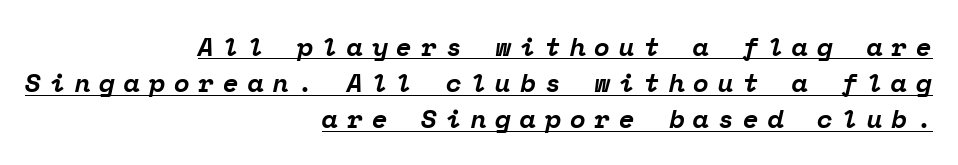
Notice how the passage keeps a crisp vertical edge on the right only. Compared with undecorated copy, this sample adds a rule below the words. Baseline-to-baseline distance is the conventional proportion of letter height. These words are printed bold, with thick strokes throughout. Compared with typical body copy, the letter spacing here is much looser. Would a proofreader flag this as italicized? Yes.
